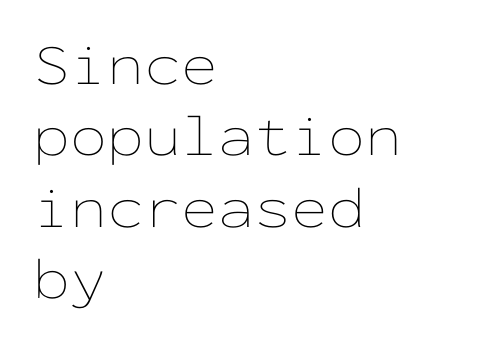
The image shows 59 px thin, wide type, upright, monospaced; set left-aligned, line spacing 1.21x, normal letter spacing, not underlined; low stroke contrast and a medium x-height.
